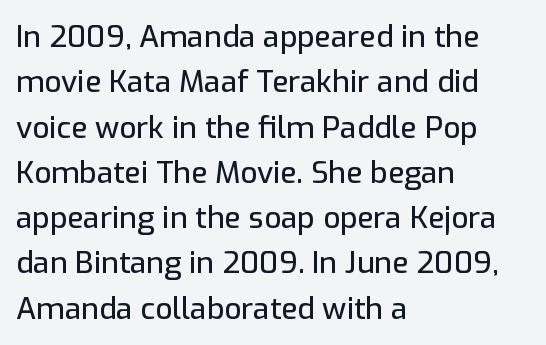
Rows of type keep a routine distance in the vertical direction. The letters stand straight up with perfectly vertical stems. The passage is arranged the way most books set body copy — flush left. A typesetter would call this proportional, since set widths differ per character. A typesetter would call this zero additional tracking.
